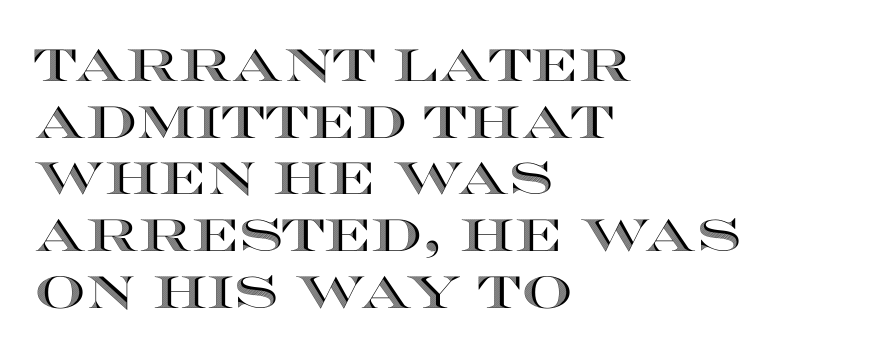
Q: Is the text italic (slanted)? A: No, it is upright.
Q: Is the text underlined? A: No.
Q: How is the paragraph aligned? A: Left-aligned.
Q: Is the spacing between letters normal or unusually wide? A: Normal.
Q: Is the spacing between lines tight, normal or loose? A: Normal.
Q: Width (condensed, normal, or wide)? A: Wide.
Q: x-height? A: Large.
Q: Monospaced? A: No.
